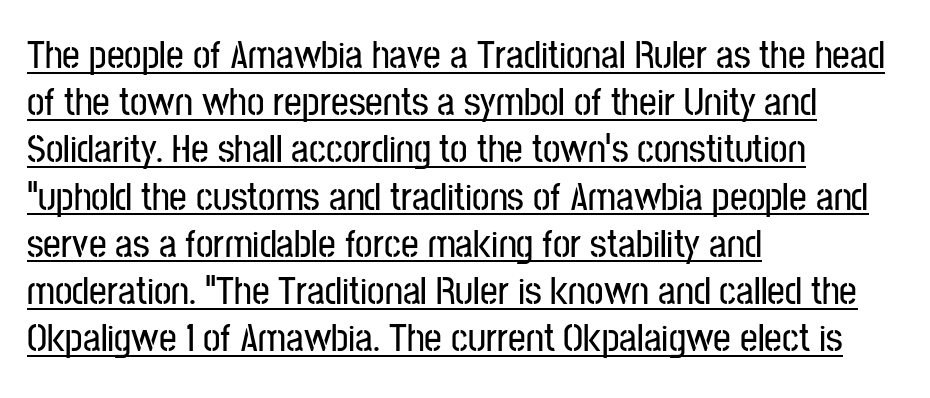
Q: Is the text italic (slanted)? A: No, it is upright.
Q: Is the typeface a serif or a sans-serif typeface? A: Sans-serif.
Q: Is the text underlined? A: Yes.
Q: How is the paragraph aligned? A: Left-aligned.
Q: Is the spacing between letters normal or unusually wide? A: Normal.
Q: Width (condensed, normal, or wide)? A: Condensed.
Q: Stroke contrast? A: Low.
Q: x-height? A: Medium.
Q: Monospaced? A: No.
